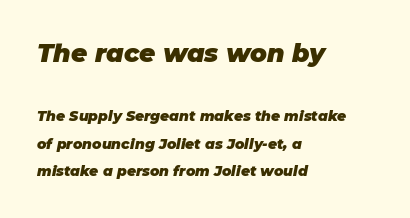
Q: Is the text bold? A: Yes.
Q: Is the text italic (slanted)? A: Yes, it leans right by about 11 degrees.
Q: Is the text underlined? A: No.
Q: How is the paragraph aligned? A: Left-aligned.
Q: Is the spacing between letters normal or unusually wide? A: Normal.
Q: Is the spacing between lines tight, normal or loose? A: Loose.
Q: Which block of text is set in a larger size, the first (top) or the second (bottom)? A: The first (top) one.
